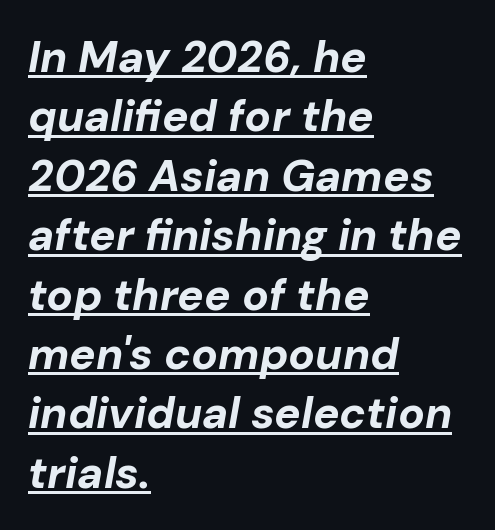
The image shows 44 px bold type, italic (leaning right); set left-aligned, normal line spacing (1.35x), normal letter spacing, underlined; low stroke contrast and a medium x-height.
